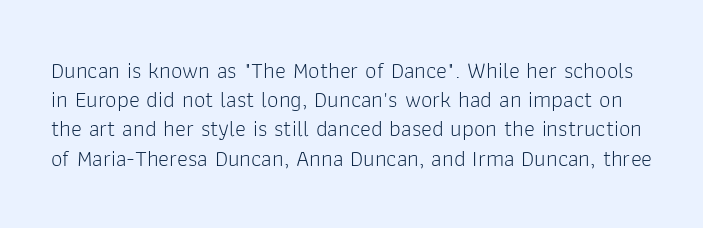
Type without underlining. What stands out about the letter spacing? Nothing — it is the standard amount. The lines sit at an ordinary, default distance from one another. No letter is thick-stroked: the sample isn't bold. A roman cut, with each character standing at attention.
